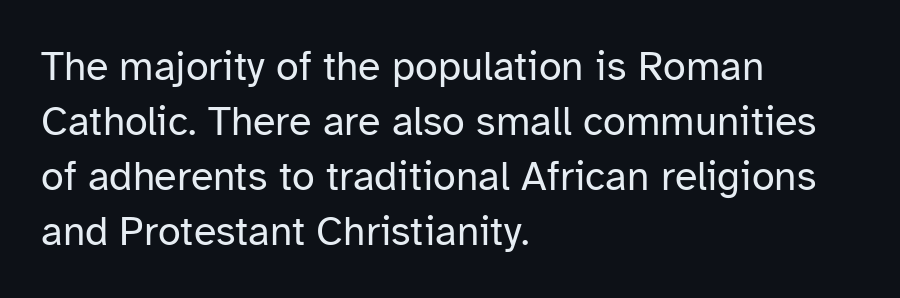
The image shows 41 px regular-weight sans-serif type, upright; set left-aligned, normal line spacing (1.34x), normal letter spacing, not underlined; low stroke contrast and a medium x-height.
